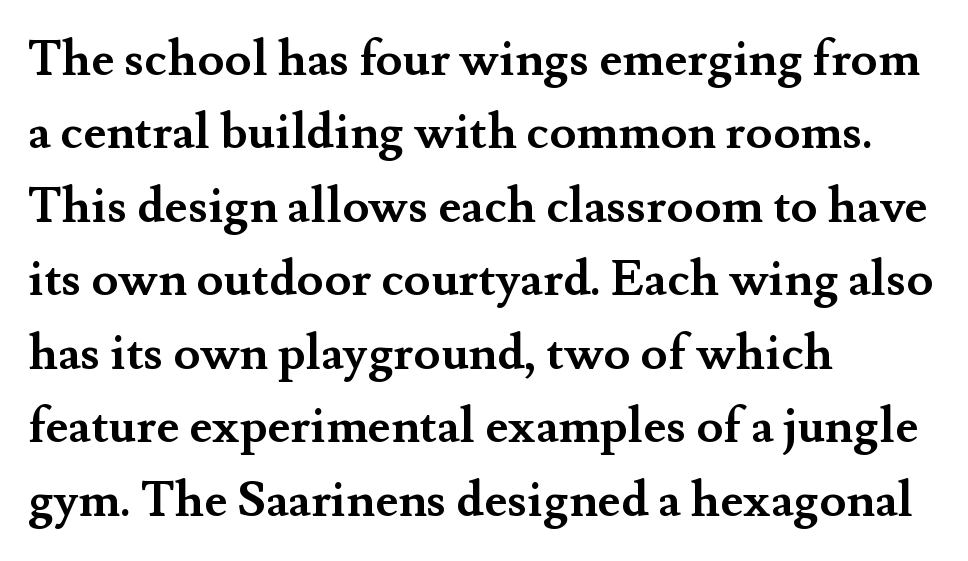
Note the varied advance widths — an 'i' is clearly narrower than an 'm'. Notice how thick the strokes are: this is what a full bold looks like. This sample uses plain, unmodified letter spacing. Quick note: interline space is typical.
